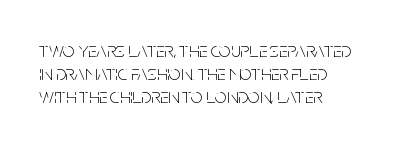
{"italic": "no", "bold": "no", "underline": "no", "align": "left", "line_spacing": "tight", "line_spacing_ratio": 1.1, "letter_spacing": "normal", "letter_spacing_em": 0.0, "glyph_px": 21}
